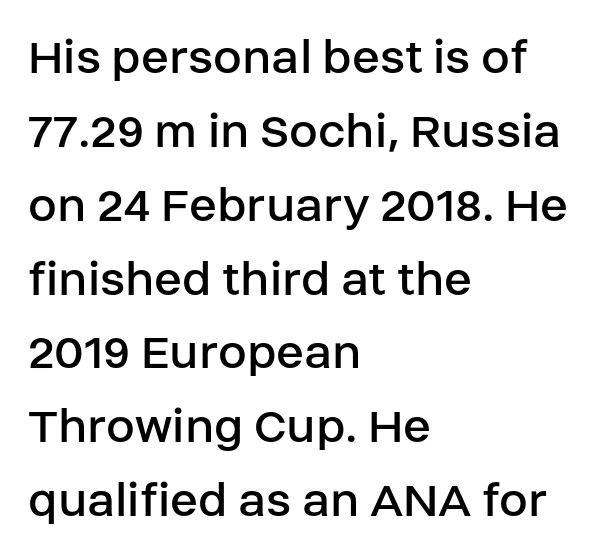
The image shows 52 px regular-weight sans-serif type, upright; set left-aligned, normal line spacing (1.42x), normal letter spacing, not underlined; low stroke contrast and a large x-height.
